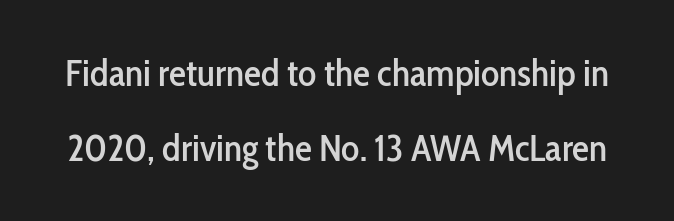
Baseline-to-baseline distance is far greater than the letter height. This rendering employs a face without finishing strokes, i.e., a sans-serif. The tracking reads as untouched default to a designer's eye. The lettering holds an erect, upright posture throughout. Plain, unruled lines of type.
